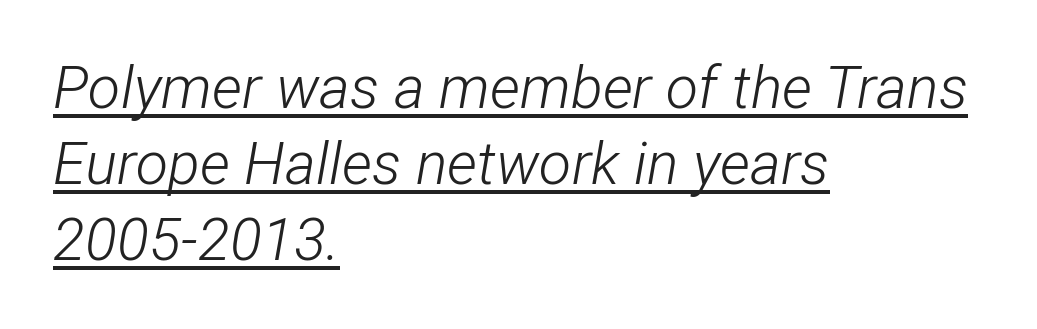
In terms of letterspacing, this is plain default setting. These characters rest on top of a visible drawn line. The weight would be labelled regular, book, light, or lighter still. Every row of glyphs begins at an identical x-position on the left.
